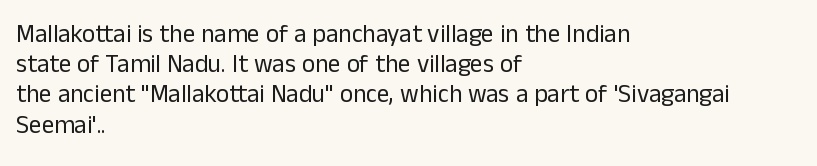
Q: Is the text bold? A: No.
Q: Is the text italic (slanted)? A: No, it is upright.
Q: Is the text underlined? A: No.
Q: How is the paragraph aligned? A: Left-aligned.
Q: Is the spacing between letters normal or unusually wide? A: Normal.
